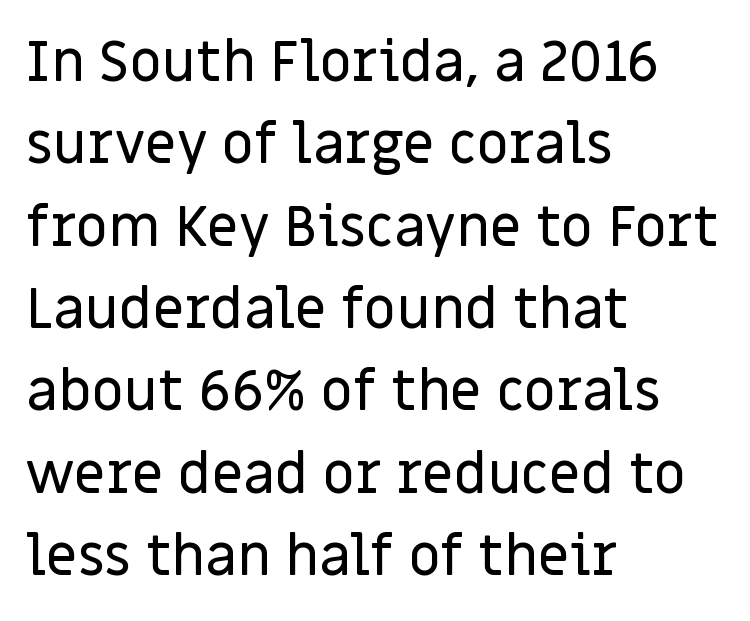
The image shows 56 px sans-serif type, upright; set left-aligned, normal line spacing (1.47x), normal letter spacing, not underlined; low stroke contrast and a large x-height.
